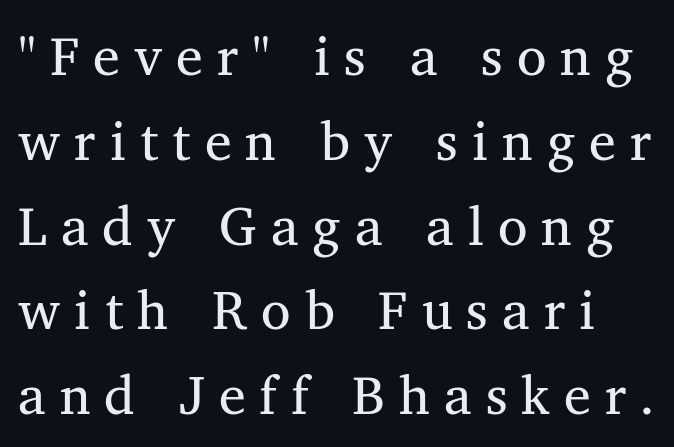
The image shows 54 px regular-weight serif type, upright; set normal line spacing (1.57x), unusually wide letter spacing (+0.26 em), not underlined; medium stroke contrast and a medium x-height.
